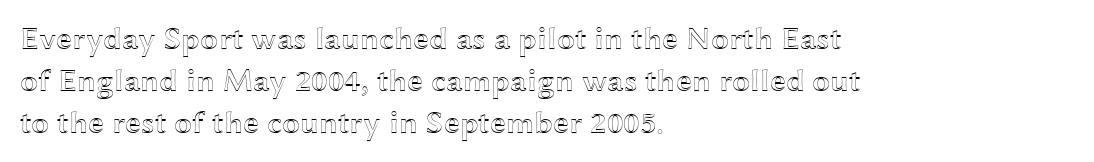
Q: Is the text italic (slanted)? A: No, it is upright.
Q: Is the text underlined? A: No.
Q: How is the paragraph aligned? A: Left-aligned.
Q: Is the spacing between letters normal or unusually wide? A: Normal.
Q: Is the spacing between lines tight, normal or loose? A: Normal.
Q: Width (condensed, normal, or wide)? A: Wide.
Q: x-height? A: Medium.
Q: Monospaced? A: No.
